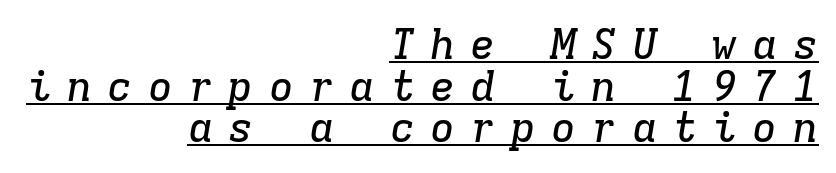
Somebody hit Ctrl+U on this one — the words are underlined. The lines are packed closely together with very little leading. Rendered with sloped, italic letterforms. The glyphs in this specimen are seriffed. Does the copy run flush right? Yes — the right margin is perfectly even.
